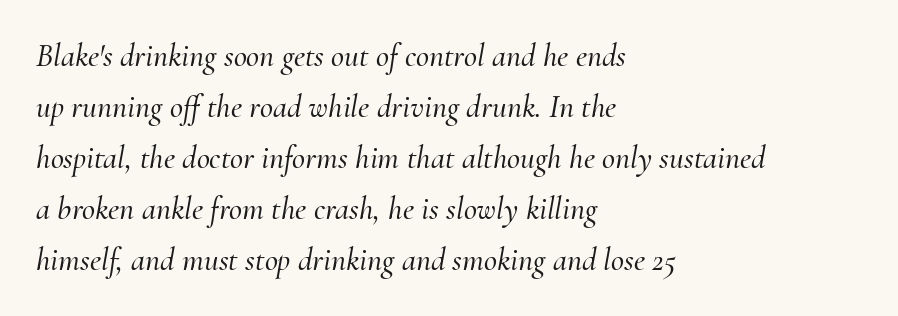
Q: Is the text italic (slanted)? A: Yes, it leans right by about 10 degrees.
Q: Is the typeface a serif or a sans-serif typeface? A: Serif.
Q: Is the text underlined? A: No.
Q: How is the paragraph aligned? A: Left-aligned.
Q: Is the spacing between letters normal or unusually wide? A: Normal.
Q: Is the spacing between lines tight, normal or loose? A: Normal.
Q: Width (condensed, normal, or wide)? A: Normal.
Q: Stroke contrast? A: Medium.
Q: x-height? A: Small.
Q: Monospaced? A: No.
